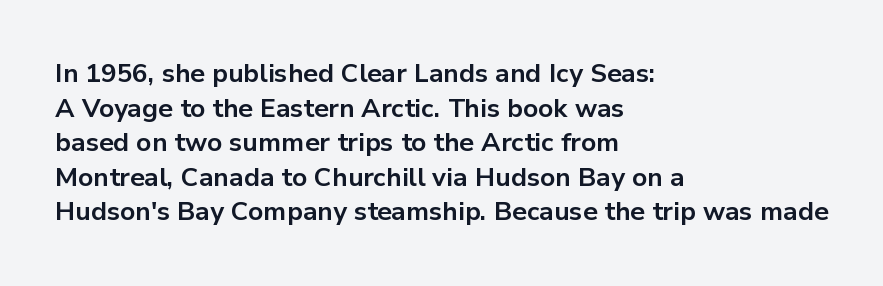
{"italic": "no", "bold": "yes", "underline": "no", "align": "left", "line_spacing": "normal", "line_spacing_ratio": 1.33, "letter_spacing": "normal", "letter_spacing_em": 0.0, "glyph_px": 26}
